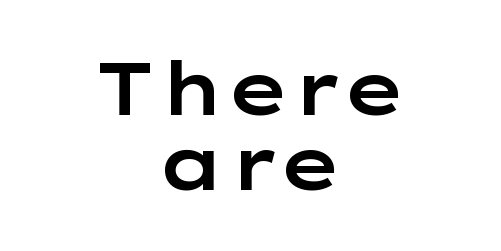
The image shows 74 px wide sans-serif type, upright; set centered, tight line spacing (1.02x), normal letter spacing, not underlined; low stroke contrast and a medium x-height.
